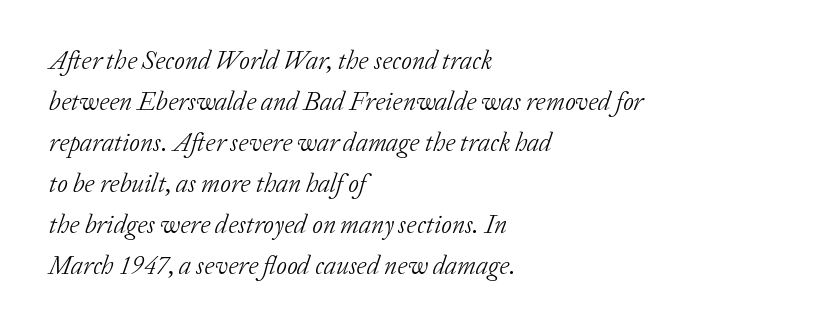
If you drew a line through each stem, it would be angled. The gap between lines stays unmarked. The space between consecutive lines is moderate. The passage is arranged the way most books set body copy — flush left. No heavy texture on the line: the type isn't bold. The gaps between neighbouring characters are ordinary and unremarkable.
